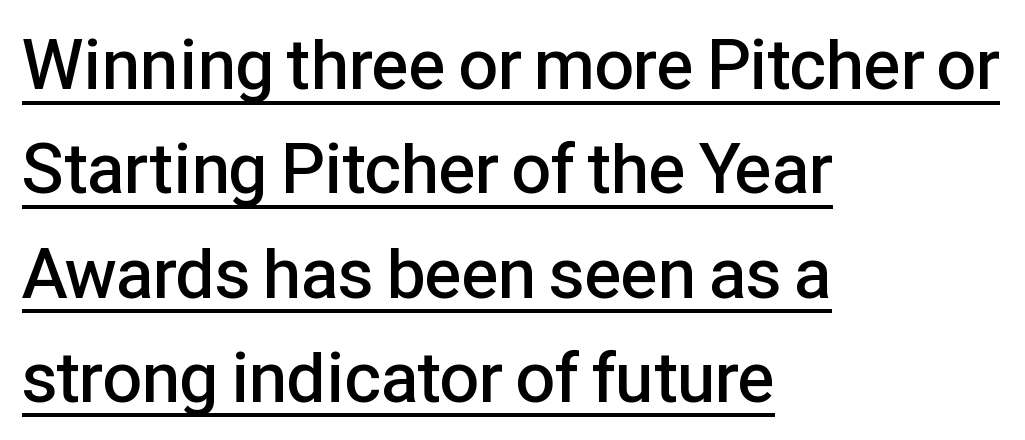
{"serif": "no", "italic": "no", "bold": "semi", "weight": "semibold", "width": "normal", "stroke_contrast": "low", "x_height": "medium", "monospaced": "no", "underline": "yes", "align": "left", "line_spacing": "normal", "line_spacing_ratio": 1.49, "letter_spacing": "normal", "letter_spacing_em": 0.0, "glyph_px": 70}
